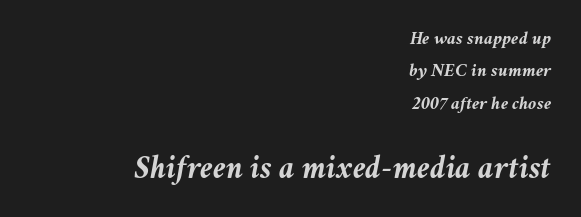
{"italic": "yes", "lean": "right", "slant_degrees": 11, "bold": "yes", "weight": "semibold", "width": "normal", "stroke_contrast": "medium", "x_height": "medium", "monospaced": "no", "underline": "no", "align": "right", "line_spacing_ratio": 1.71, "letter_spacing": "normal", "letter_spacing_em": 0.0, "larger_block": "second", "size_ratio": 1.74, "glyph_px": 33}
